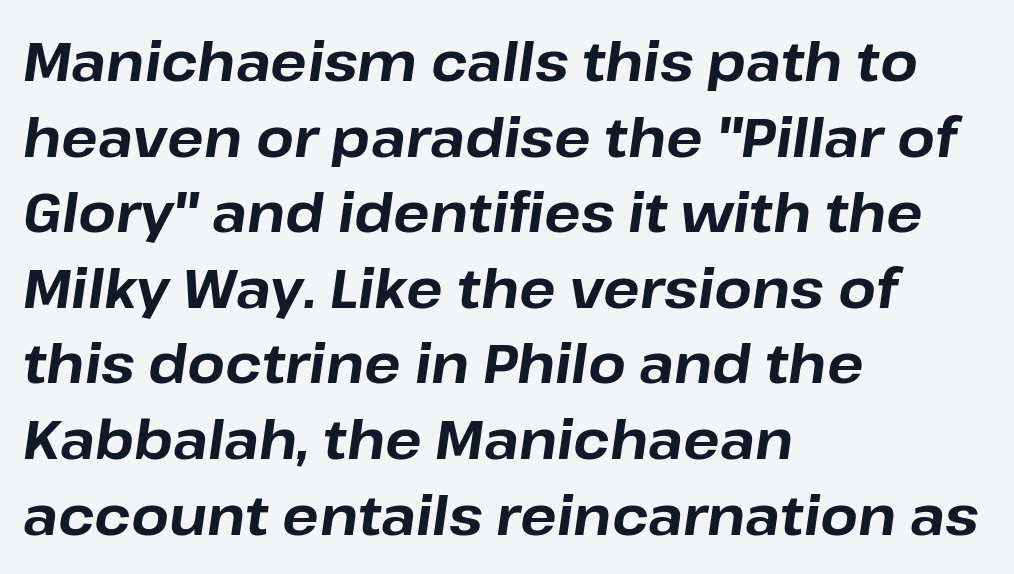
The image shows 54 px bold type, italic (leaning right); set left-aligned, normal line spacing (1.4x), normal letter spacing, not underlined; low stroke contrast and a medium x-height.
